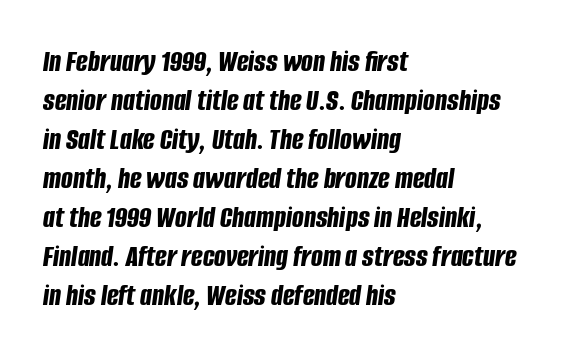
Q: Is the text bold? A: Yes.
Q: Is the text italic (slanted)? A: Yes, it leans right by about 8 degrees.
Q: Is the text underlined? A: No.
Q: How is the paragraph aligned? A: Left-aligned.
Q: Is the spacing between letters normal or unusually wide? A: Normal.
Q: Is the spacing between lines tight, normal or loose? A: Normal.
Q: Width (condensed, normal, or wide)? A: Condensed.
Q: Stroke contrast? A: Low.
Q: x-height? A: Large.
Q: Monospaced? A: No.
